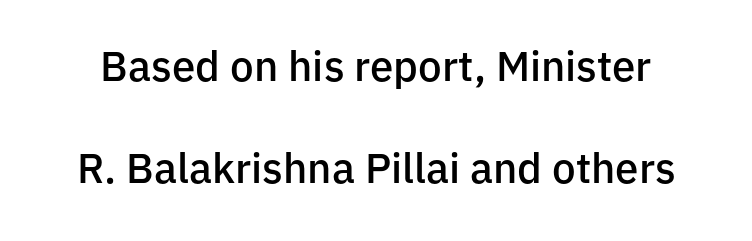
{"serif": "no", "italic": "no", "bold": "semi", "weight": "semibold", "width": "normal", "stroke_contrast": "low", "x_height": "medium", "monospaced": "no", "underline": "no", "line_spacing": "loose", "line_spacing_ratio": 2.44, "letter_spacing": "normal", "letter_spacing_em": 0.0, "glyph_px": 42}
